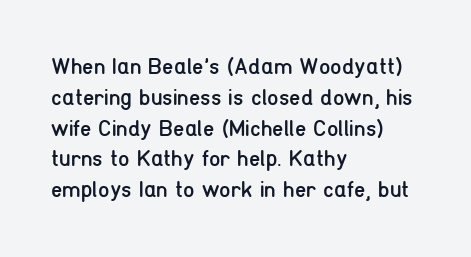
Q: Is the text bold? A: No.
Q: Is the text italic (slanted)? A: No, it is upright.
Q: Is the text underlined? A: No.
Q: How is the paragraph aligned? A: Left-aligned.
Q: Is the spacing between letters normal or unusually wide? A: Normal.
Q: Is the spacing between lines tight, normal or loose? A: Normal.
